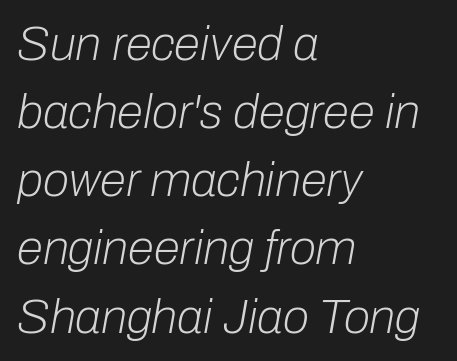
Q: Is the text bold? A: No.
Q: Is the text italic (slanted)? A: Yes, it leans right by about 10 degrees.
Q: Is the text underlined? A: No.
Q: How is the paragraph aligned? A: Left-aligned.
Q: Is the spacing between letters normal or unusually wide? A: Normal.
Q: Is the spacing between lines tight, normal or loose? A: Normal.
Q: Width (condensed, normal, or wide)? A: Normal.
Q: Stroke contrast? A: Low.
Q: x-height? A: Medium.
Q: Monospaced? A: No.
